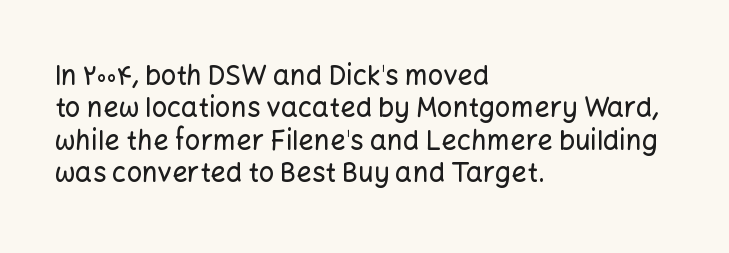
Designer's note — italics off, roman on. The specimen omits any rule beneath the text block's lines. No extra tracking has been applied to these lines. Each line starts at the same left margin while the right side varies.
